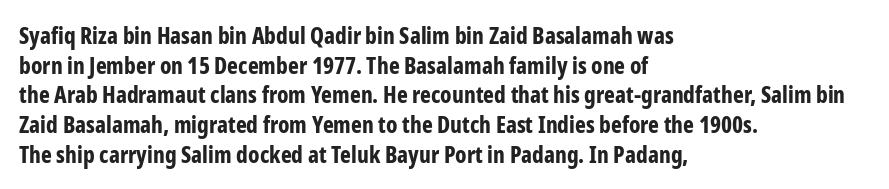
{"italic": "no", "bold": "yes", "underline": "no", "align": "left", "line_spacing": "normal", "line_spacing_ratio": 1.29, "letter_spacing": "normal", "letter_spacing_em": 0.0, "glyph_px": 23}
